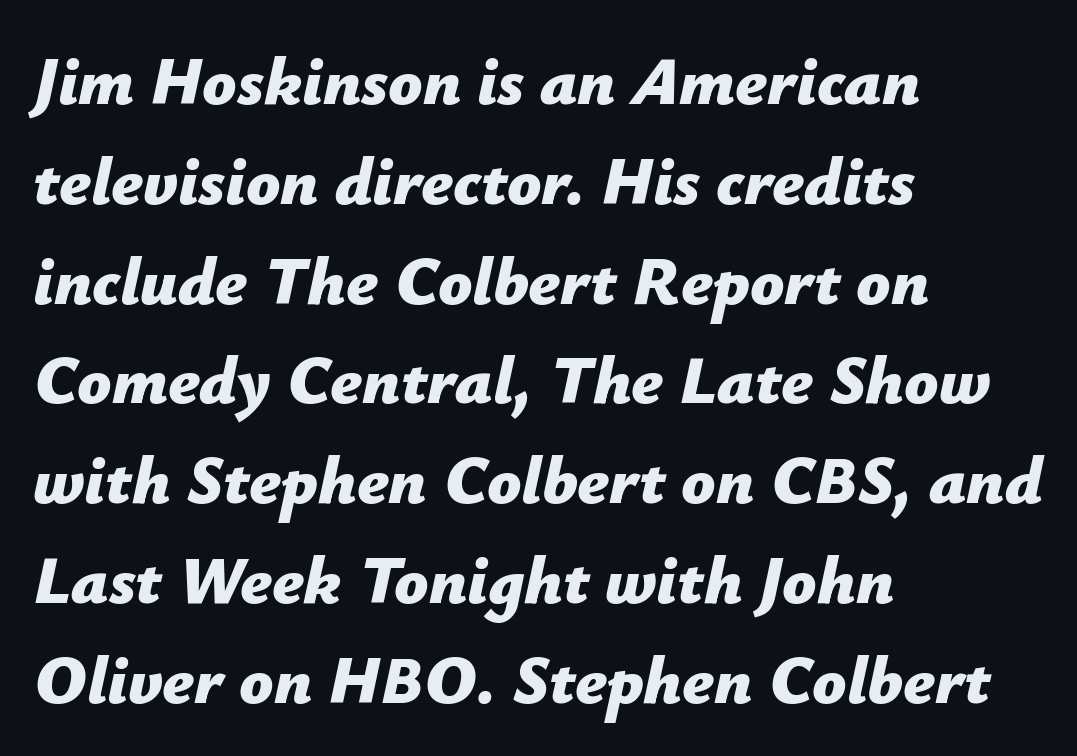
Vertical spacing — default. This is heavy type, rendered in bold. Is this a fixed-width face? No — the glyphs have proportional, varying widths. A typesetter would call this zero additional tracking. Glance below the letters and you will spot only blank space. Casual observation: everything's shoved over to the left.
